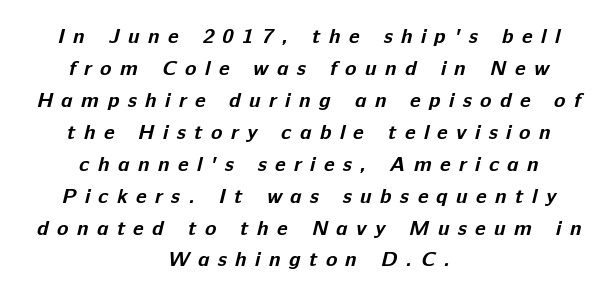
The words here are not underlined. A typesetter would call this heavily tracked-out type. How heavy is the stroke? Heavy — this is a bold. Both edges are ragged and mirror each other, which tells us the setting is centered.
